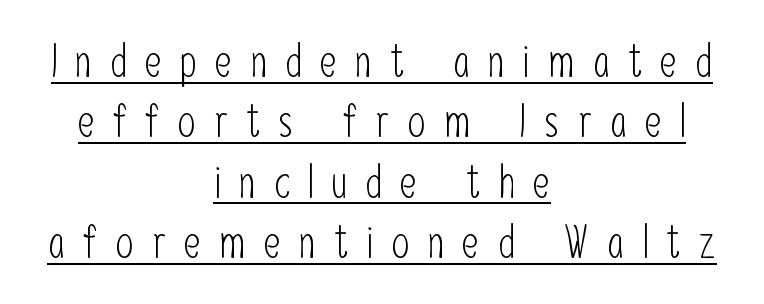
The image shows 46 px light, condensed sans-serif type, upright; set centered, normal line spacing (1.31x), unusually wide letter spacing (+0.4 em), underlined; low stroke contrast and a medium x-height.
